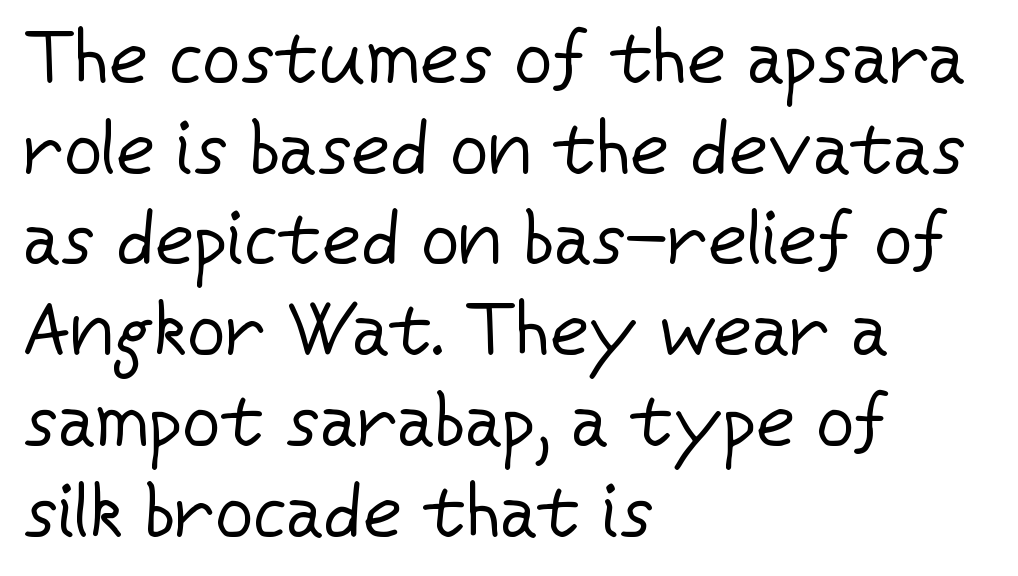
Q: Is the text bold? A: No.
Q: Is the text italic (slanted)? A: No, it is upright.
Q: Is the typeface a serif or a sans-serif typeface? A: Sans-serif.
Q: Is the text underlined? A: No.
Q: How is the paragraph aligned? A: Left-aligned.
Q: Is the spacing between letters normal or unusually wide? A: Normal.
Q: Width (condensed, normal, or wide)? A: Normal.
Q: Stroke contrast? A: Low.
Q: x-height? A: Medium.
Q: Monospaced? A: No.
